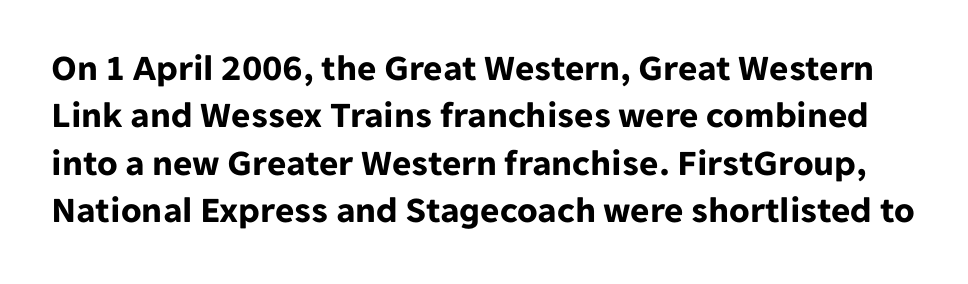
Q: Is the text bold? A: Yes.
Q: Is the text italic (slanted)? A: No, it is upright.
Q: Is the typeface a serif or a sans-serif typeface? A: Sans-serif.
Q: Is the text underlined? A: No.
Q: Is the spacing between letters normal or unusually wide? A: Normal.
Q: Is the spacing between lines tight, normal or loose? A: Normal.
Q: Width (condensed, normal, or wide)? A: Normal.
Q: Stroke contrast? A: Low.
Q: x-height? A: Medium.
Q: Monospaced? A: No.
